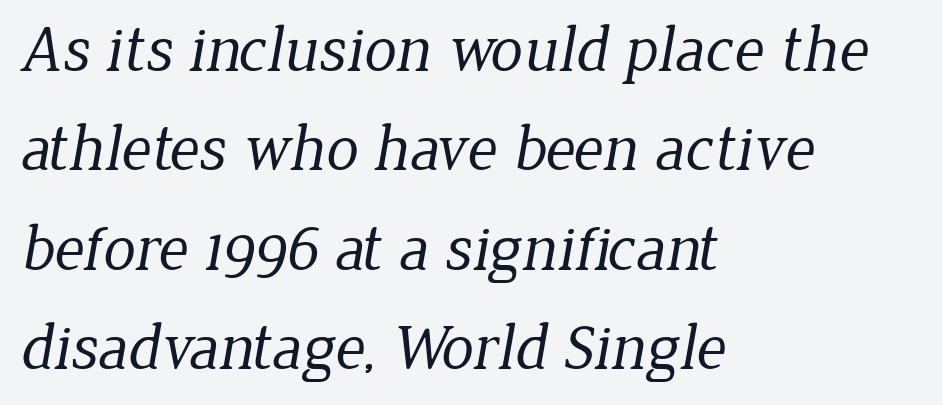
Q: Is the text bold? A: No.
Q: Is the typeface a serif or a sans-serif typeface? A: Serif.
Q: Is the text underlined? A: No.
Q: How is the paragraph aligned? A: Left-aligned.
Q: Is the spacing between letters normal or unusually wide? A: Normal.
Q: Is the spacing between lines tight, normal or loose? A: Normal.
Q: Width (condensed, normal, or wide)? A: Normal.
Q: Stroke contrast? A: Low.
Q: x-height? A: Medium.
Q: Monospaced? A: No.
